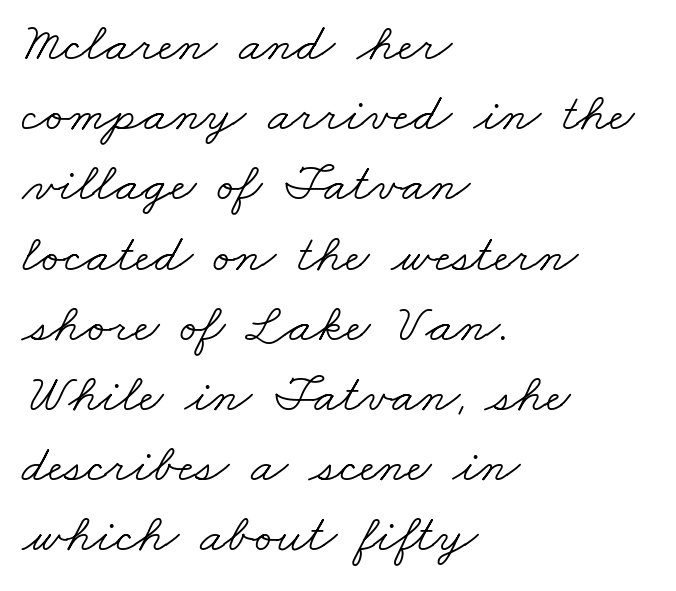
Q: Is the text bold? A: No.
Q: Is the typeface a serif or a sans-serif typeface? A: Serif.
Q: Is the text underlined? A: No.
Q: How is the paragraph aligned? A: Left-aligned.
Q: Is the spacing between letters normal or unusually wide? A: Normal.
Q: Is the spacing between lines tight, normal or loose? A: Normal.
Q: Width (condensed, normal, or wide)? A: Wide.
Q: Stroke contrast? A: Low.
Q: x-height? A: Small.
Q: Monospaced? A: No.
